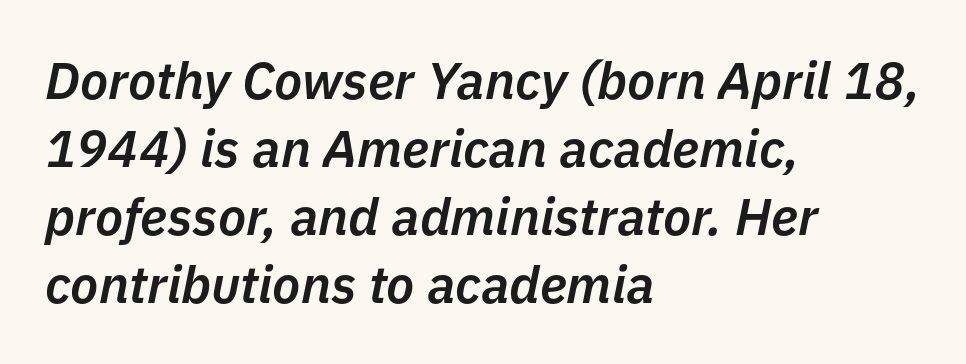
Q: Is the text bold? A: Semi-bold.
Q: Is the text italic (slanted)? A: Yes, it leans right by about 11 degrees.
Q: Is the text underlined? A: No.
Q: How is the paragraph aligned? A: Left-aligned.
Q: Is the spacing between letters normal or unusually wide? A: Normal.
Q: Is the spacing between lines tight, normal or loose? A: Normal.
Q: Width (condensed, normal, or wide)? A: Normal.
Q: Stroke contrast? A: Low.
Q: x-height? A: Medium.
Q: Monospaced? A: No.
